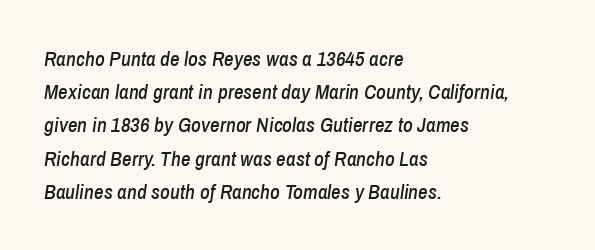
Q: Is the text italic (slanted)? A: Yes, it leans right by about 8 degrees.
Q: Is the text underlined? A: No.
Q: How is the paragraph aligned? A: Left-aligned.
Q: Is the spacing between letters normal or unusually wide? A: Normal.
Q: Is the spacing between lines tight, normal or loose? A: Normal.
